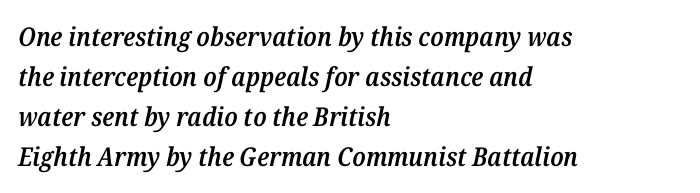
{"italic": "yes", "lean": "right", "slant_degrees": 12, "bold": "semi", "underline": "no", "align": "left", "line_spacing": "normal", "line_spacing_ratio": 1.54, "letter_spacing": "normal", "letter_spacing_em": 0.0, "glyph_px": 26}
